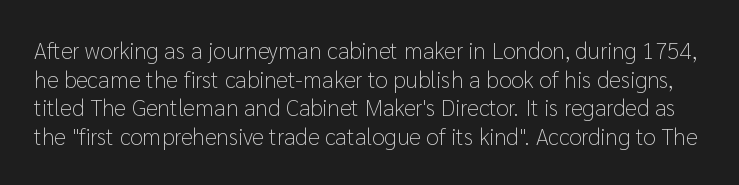
{"italic": "no", "bold": "no", "underline": "no", "line_spacing_ratio": 1.24, "letter_spacing": "normal", "letter_spacing_em": 0.0, "glyph_px": 23}
